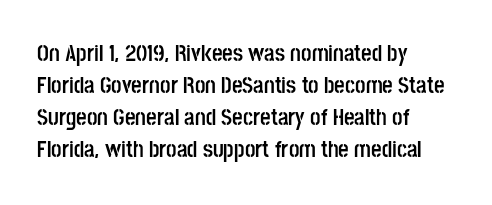
The image shows 23 px bold type, upright; set left-aligned, normal line spacing (1.39x), normal letter spacing, not underlined.
